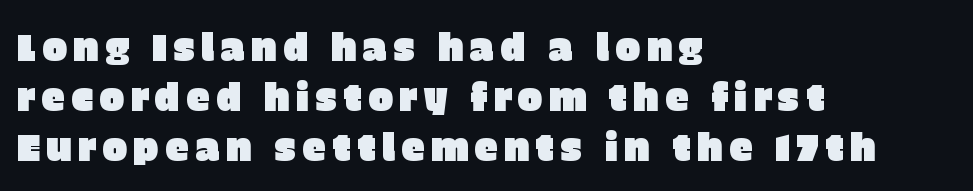
The image shows 38 px sans-serif type, upright; set left-aligned, normal line spacing (1.31x), not underlined; low stroke contrast and a large x-height.
